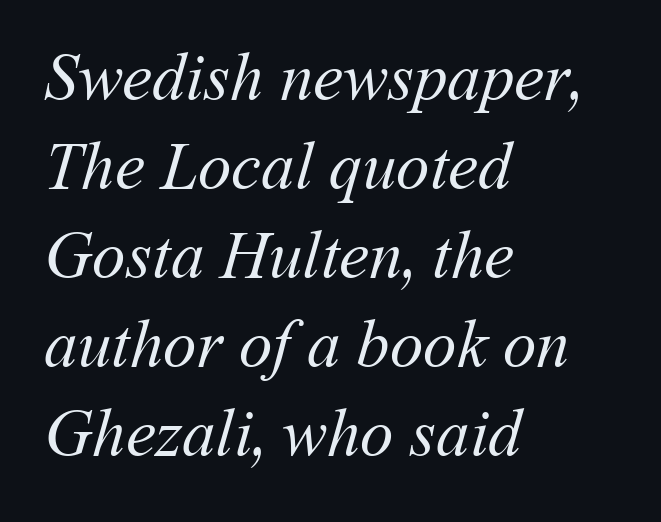
The letters advance in unequal steps, a hallmark of proportional type. Plain, unruled lines of type. Which margin do the lines hug? The left one — the right edge is uneven. The letters look calm and open, with moderate or lighter stems. These lines keep a tight, regular rhythm from letter to letter. Whoever set this chose a conventional vertical rhythm.
